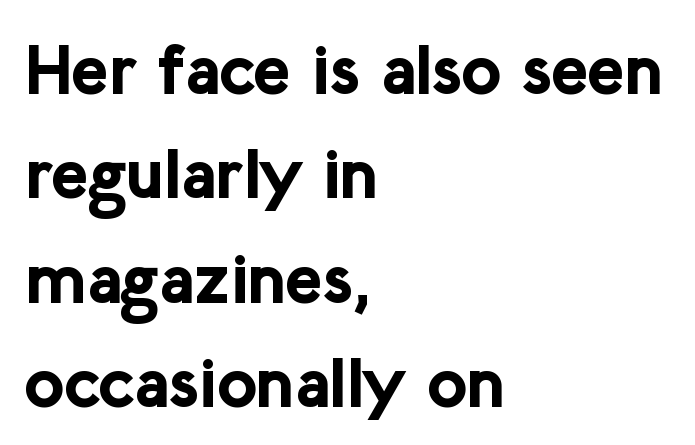
Q: Is the text bold? A: Yes.
Q: Is the text italic (slanted)? A: No, it is upright.
Q: Is the typeface a serif or a sans-serif typeface? A: Sans-serif.
Q: Is the text underlined? A: No.
Q: How is the paragraph aligned? A: Left-aligned.
Q: Is the spacing between letters normal or unusually wide? A: Normal.
Q: Is the spacing between lines tight, normal or loose? A: Normal.
Q: Width (condensed, normal, or wide)? A: Normal.
Q: Stroke contrast? A: Low.
Q: x-height? A: Medium.
Q: Monospaced? A: No.
